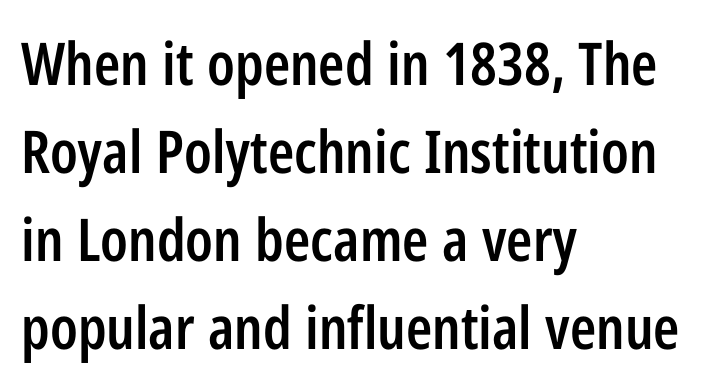
The image shows 59 px semibold, condensed sans-serif type, upright; set left-aligned, normal line spacing (1.49x), normal letter spacing, not underlined; low stroke contrast and a medium x-height.
